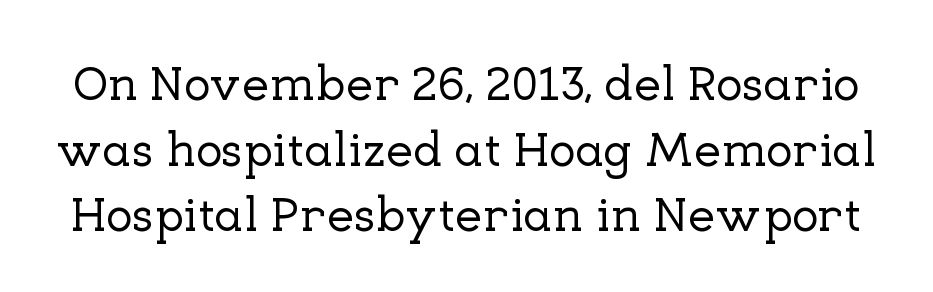
{"serif": "yes", "italic": "no", "width": "normal", "stroke_contrast": "low", "x_height": "medium", "monospaced": "no", "underline": "no", "line_spacing": "normal", "line_spacing_ratio": 1.34, "letter_spacing": "normal", "letter_spacing_em": 0.0, "glyph_px": 49}
